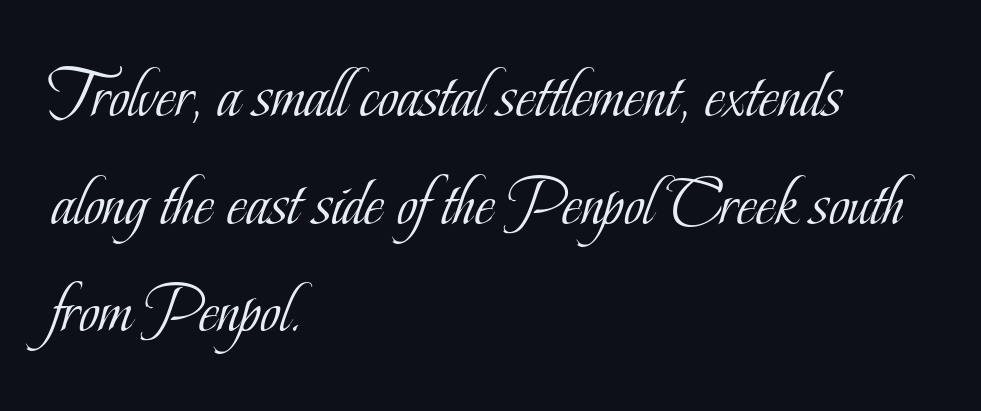
Q: Is the text bold? A: No.
Q: Is the text italic (slanted)? A: Yes.
Q: Is the typeface a serif or a sans-serif typeface? A: Serif.
Q: Is the text underlined? A: No.
Q: How is the paragraph aligned? A: Left-aligned.
Q: Is the spacing between letters normal or unusually wide? A: Normal.
Q: Is the spacing between lines tight, normal or loose? A: Normal.
Q: Width (condensed, normal, or wide)? A: Condensed.
Q: Stroke contrast? A: Low.
Q: x-height? A: Small.
Q: Monospaced? A: No.
